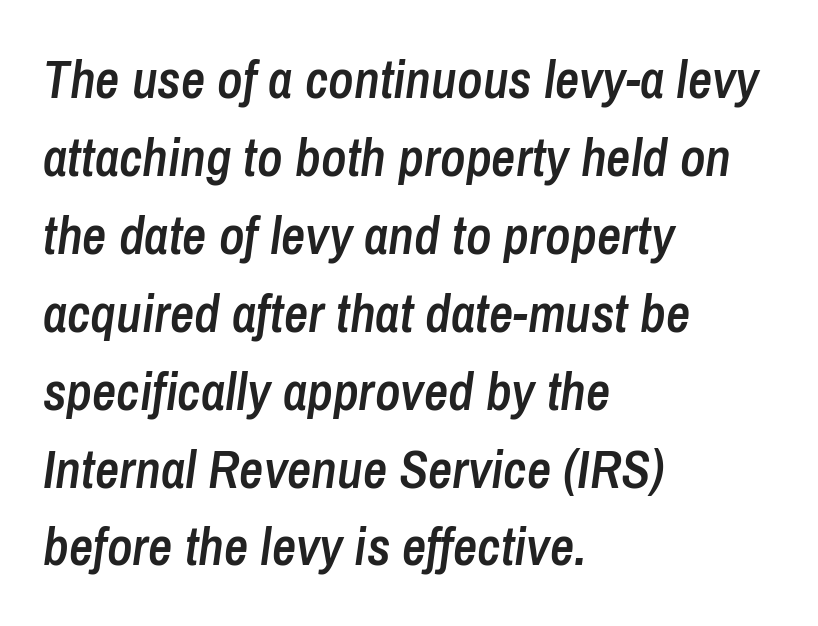
The image shows 53 px semibold, condensed type, italic (leaning right); set left-aligned, normal line spacing (1.47x), normal letter spacing, not underlined; low stroke contrast and a medium x-height.
